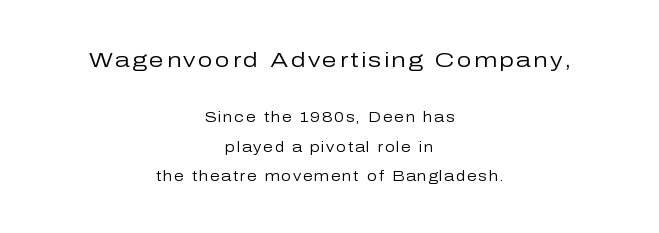
Q: Is the text bold? A: No.
Q: Is the text italic (slanted)? A: No, it is upright.
Q: Is the text underlined? A: No.
Q: How is the paragraph aligned? A: Centered.
Q: Is the spacing between lines tight, normal or loose? A: Loose.
Q: Which block of text is set in a larger size, the first (top) or the second (bottom)? A: The first (top) one.
